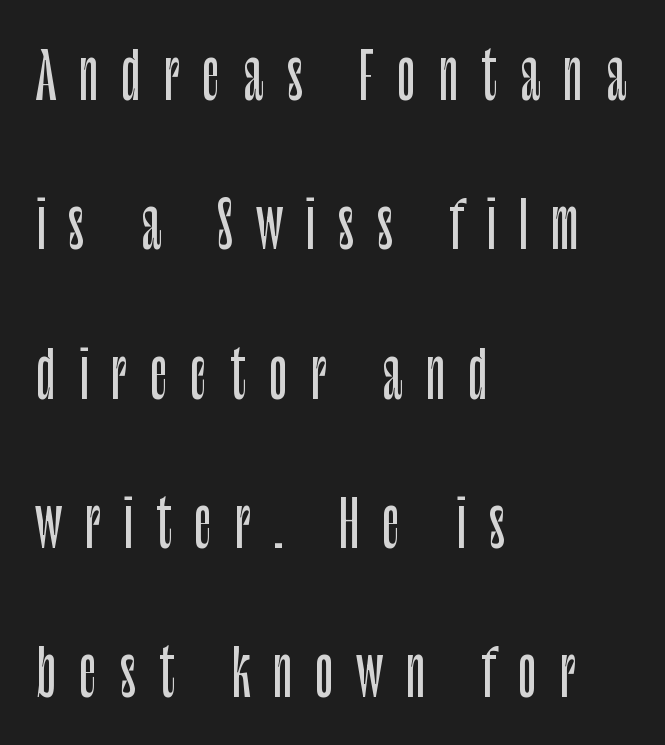
The image shows 63 px condensed sans-serif type, upright; set left-aligned, loose line spacing (2.37x), unusually wide letter spacing (+0.36 em), not underlined; low stroke contrast and a large x-height.
